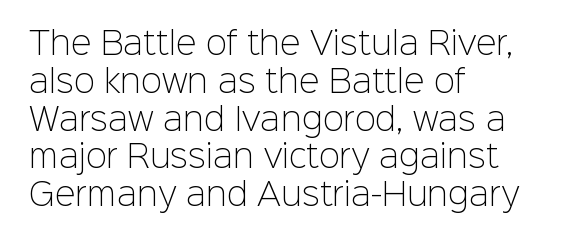
Q: Is the text bold? A: No.
Q: Is the text italic (slanted)? A: No, it is upright.
Q: Is the typeface a serif or a sans-serif typeface? A: Sans-serif.
Q: Is the text underlined? A: No.
Q: How is the paragraph aligned? A: Left-aligned.
Q: Is the spacing between letters normal or unusually wide? A: Normal.
Q: Width (condensed, normal, or wide)? A: Normal.
Q: Stroke contrast? A: Low.
Q: x-height? A: Medium.
Q: Monospaced? A: No.
